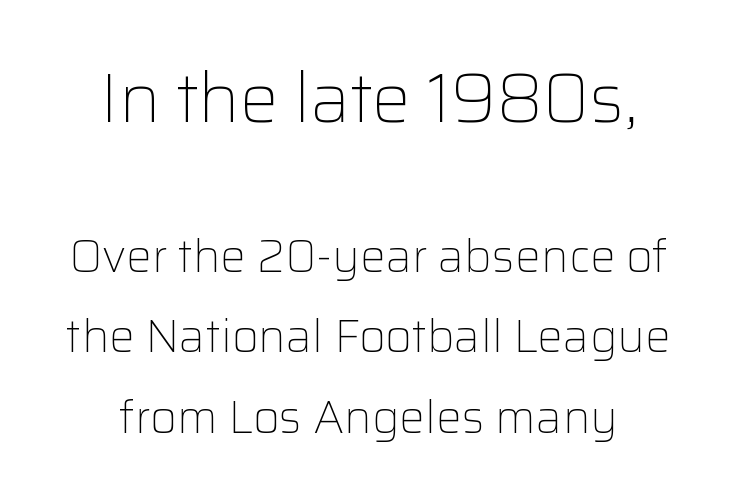
The rendering positions every line midway between the sides. The characters display no serif detailing; their extremities are plain. The rendering uses natural spacing where letterforms have individual widths. In terms of posture, this sample is upright. There is no visible air inserted between adjacent glyphs. Has an underline been added? It has not.
